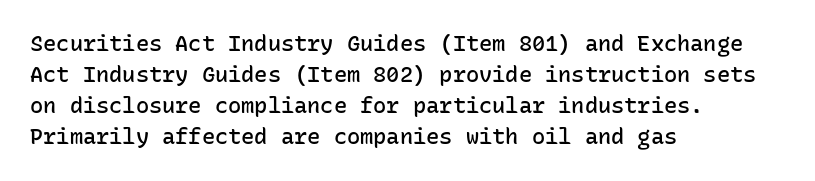
Does extra space separate the letters? No, they use regular spacing. Italic? Not at all — the glyphs are vertical. Notice how the passage keeps a crisp vertical edge on the left only. In terms of leading, this rendering sits right in the middle.
